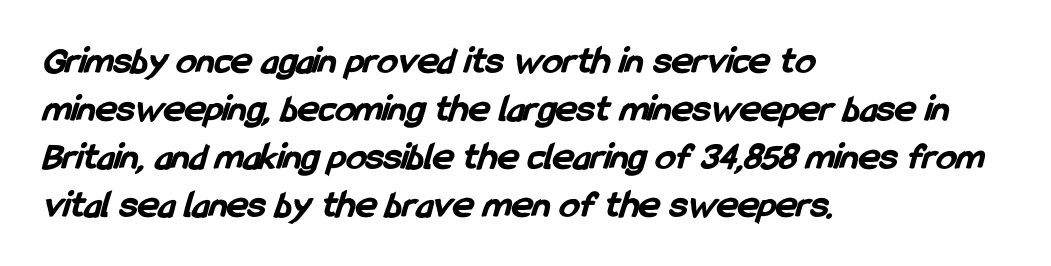
Descenders are the only things crossing below the line. Looks like regular typesetting: each glyph gets only the width it needs. Thick stems and heavy bowls — unmistakably bold. Horizontally, the lines are justified to the leading edge only. The letters sit at their default tracking, neither squeezed nor spread.
